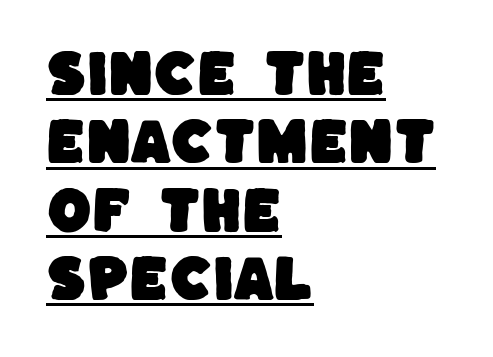
Q: Is the typeface a serif or a sans-serif typeface? A: Sans-serif.
Q: Is the text underlined? A: Yes.
Q: How is the paragraph aligned? A: Left-aligned.
Q: Is the spacing between letters normal or unusually wide? A: Normal.
Q: Is the spacing between lines tight, normal or loose? A: Normal.
Q: Width (condensed, normal, or wide)? A: Normal.
Q: Stroke contrast? A: Low.
Q: x-height? A: Large.
Q: Monospaced? A: No.
